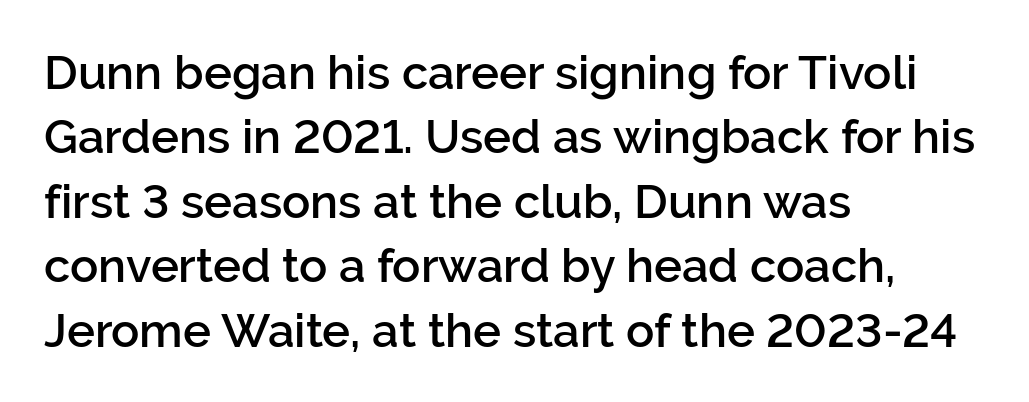
Q: Is the text bold? A: Semi-bold.
Q: Is the text italic (slanted)? A: No, it is upright.
Q: Is the typeface a serif or a sans-serif typeface? A: Sans-serif.
Q: Is the text underlined? A: No.
Q: How is the paragraph aligned? A: Left-aligned.
Q: Is the spacing between letters normal or unusually wide? A: Normal.
Q: Is the spacing between lines tight, normal or loose? A: Normal.
Q: Width (condensed, normal, or wide)? A: Normal.
Q: Stroke contrast? A: Low.
Q: x-height? A: Medium.
Q: Monospaced? A: No.
